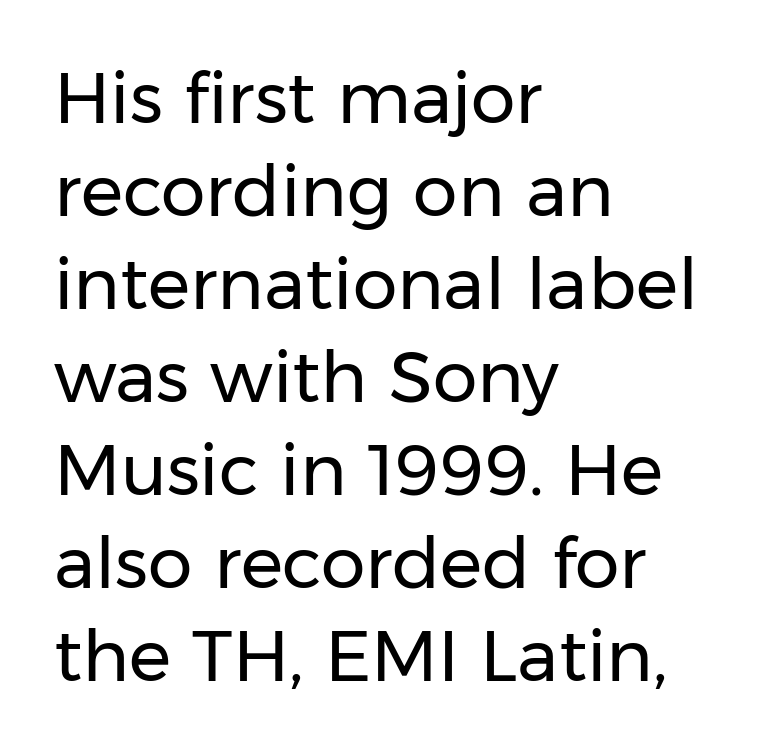
Q: Is the text bold? A: No.
Q: Is the text italic (slanted)? A: No, it is upright.
Q: Is the typeface a serif or a sans-serif typeface? A: Sans-serif.
Q: Is the text underlined? A: No.
Q: How is the paragraph aligned? A: Left-aligned.
Q: Is the spacing between letters normal or unusually wide? A: Normal.
Q: Is the spacing between lines tight, normal or loose? A: Normal.
Q: Width (condensed, normal, or wide)? A: Normal.
Q: Stroke contrast? A: Low.
Q: x-height? A: Medium.
Q: Monospaced? A: No.
